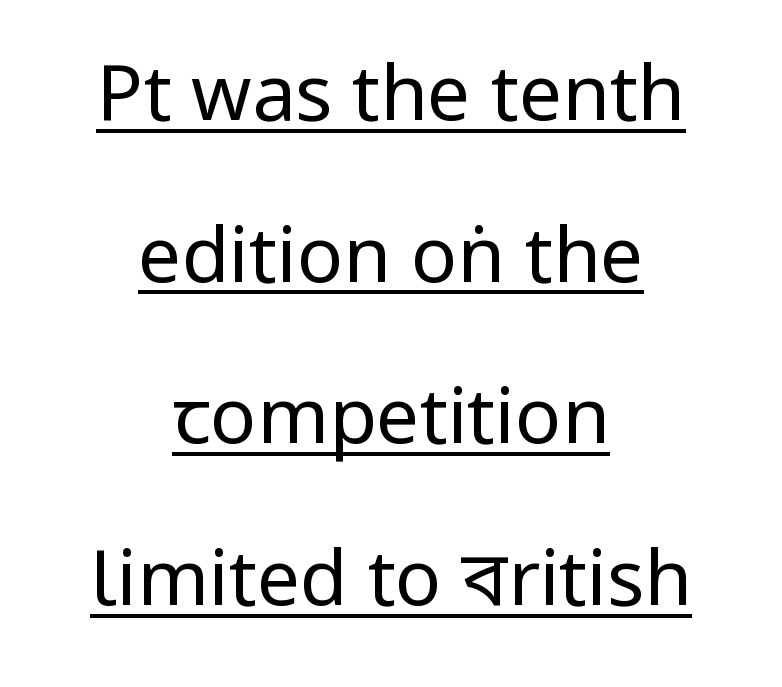
Q: Is the text bold? A: No.
Q: Is the text italic (slanted)? A: No, it is upright.
Q: Is the typeface a serif or a sans-serif typeface? A: Sans-serif.
Q: Is the text underlined? A: Yes.
Q: How is the paragraph aligned? A: Centered.
Q: Is the spacing between letters normal or unusually wide? A: Normal.
Q: Is the spacing between lines tight, normal or loose? A: Loose.
Q: Width (condensed, normal, or wide)? A: Condensed.
Q: Stroke contrast? A: Low.
Q: x-height? A: Large.
Q: Monospaced? A: No.
